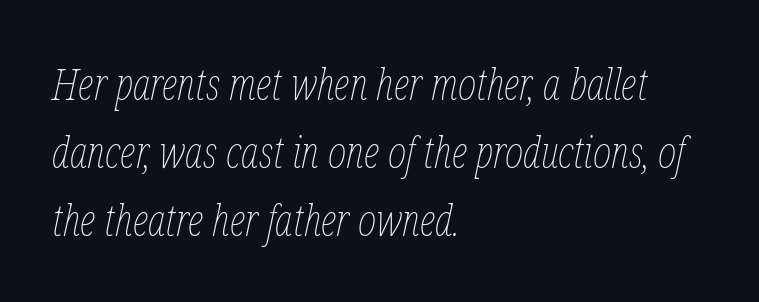
The passage shown is typed in a proportional face where columns would drift. Horizontal alignment here is leftward, the default for most running prose. The typesetting does not lean heavy: it is not bold. The axis of the letterforms is tilted away from vertical. The horizontal fit of the characters is conventional and even.
